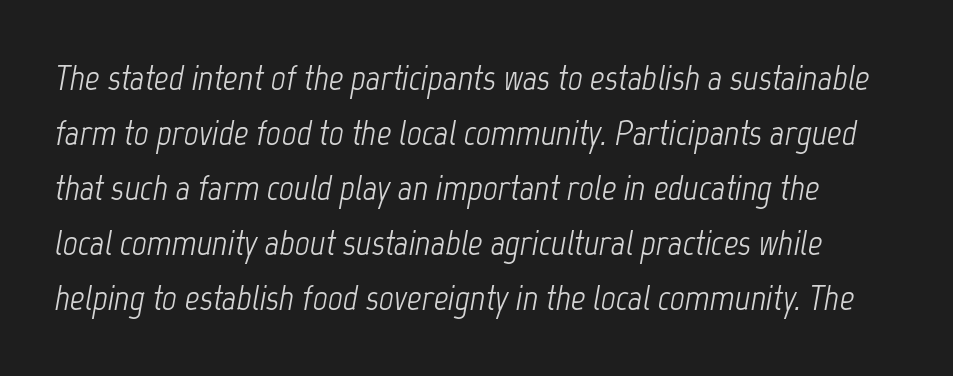
This sample uses plain, unmodified letter spacing. Looking at the ascenders, they clearly lean. These glyphs show unthickened strokes, regular width or finer. Line spacing here is normal. The area under the type is left untouched.
